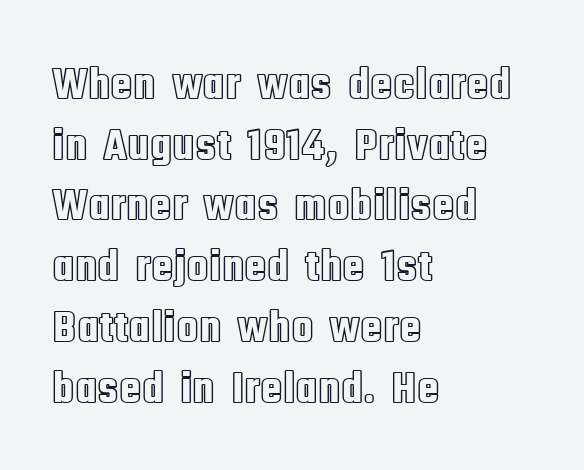
Short and long lines alike share a common starting point at left. Is the letter spacing exaggerated? No — it looks like the ordinary default. Baseline-to-baseline distance is the conventional proportion of letter height. The typography opts for an upright posture over an oblique one. Note the varied advance widths — an 'i' is clearly narrower than an 'm'. The strip under each line holds only bare page.
